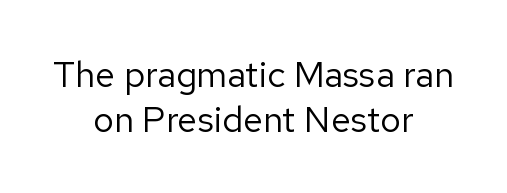
Q: Is the text bold? A: No.
Q: Is the text italic (slanted)? A: No, it is upright.
Q: Is the typeface a serif or a sans-serif typeface? A: Sans-serif.
Q: Is the text underlined? A: No.
Q: How is the paragraph aligned? A: Centered.
Q: Is the spacing between letters normal or unusually wide? A: Normal.
Q: Width (condensed, normal, or wide)? A: Normal.
Q: Stroke contrast? A: Low.
Q: x-height? A: Medium.
Q: Monospaced? A: No.
